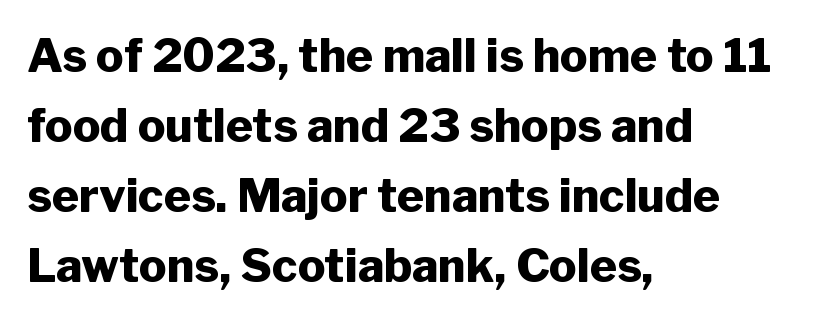
The image shows 46 px heavy sans-serif type, upright; set left-aligned, normal line spacing (1.52x), normal letter spacing, not underlined; low stroke contrast and a medium x-height.
